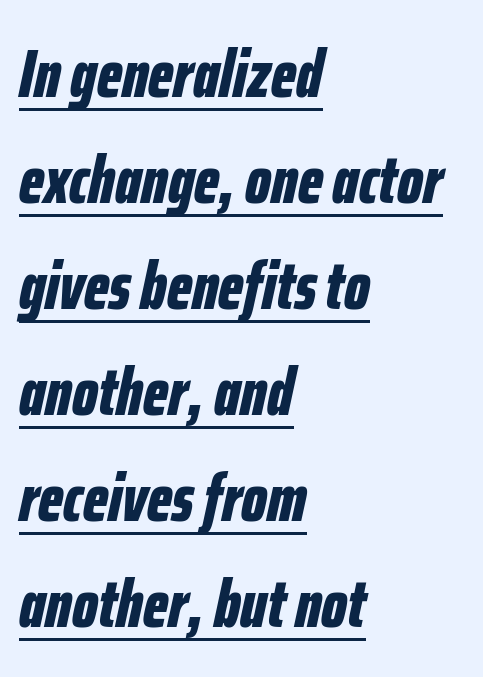
The image shows 68 px bold, condensed type, italic (leaning right); set left-aligned, normal line spacing (1.56x), normal letter spacing, underlined; low stroke contrast and a medium x-height.
